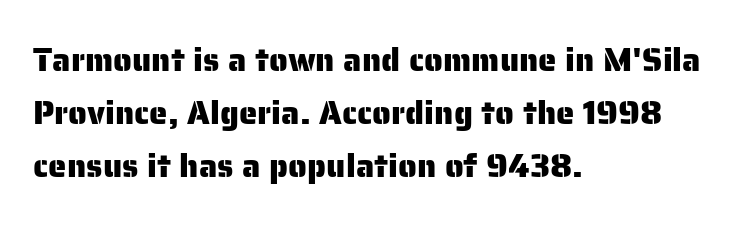
The image shows 33 px sans-serif type, upright; set left-aligned, normal line spacing (1.6x), normal letter spacing, not underlined; low stroke contrast and a medium x-height.
